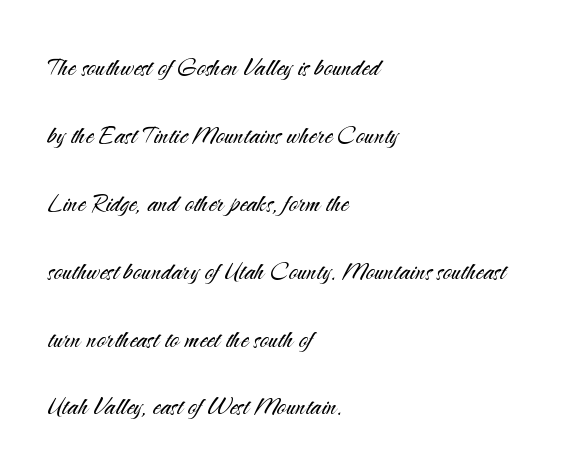
Q: Is the text bold? A: No.
Q: Is the text italic (slanted)? A: Yes.
Q: Is the typeface a serif or a sans-serif typeface? A: Sans-serif.
Q: Is the text underlined? A: No.
Q: How is the paragraph aligned? A: Left-aligned.
Q: Is the spacing between letters normal or unusually wide? A: Normal.
Q: Is the spacing between lines tight, normal or loose? A: Loose.
Q: Width (condensed, normal, or wide)? A: Normal.
Q: Stroke contrast? A: Medium.
Q: x-height? A: Small.
Q: Monospaced? A: No.
